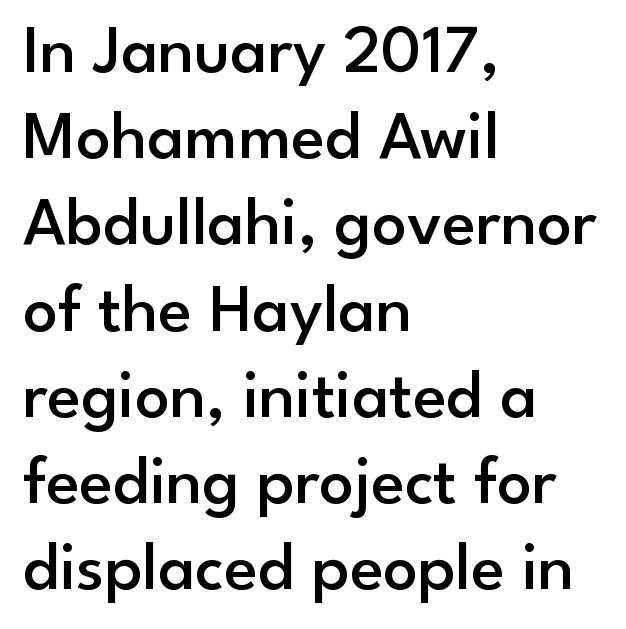
Q: Is the text bold? A: Semi-bold.
Q: Is the text italic (slanted)? A: No, it is upright.
Q: Is the typeface a serif or a sans-serif typeface? A: Sans-serif.
Q: Is the text underlined? A: No.
Q: How is the paragraph aligned? A: Left-aligned.
Q: Is the spacing between letters normal or unusually wide? A: Normal.
Q: Is the spacing between lines tight, normal or loose? A: Normal.
Q: Width (condensed, normal, or wide)? A: Normal.
Q: Stroke contrast? A: Low.
Q: x-height? A: Small.
Q: Monospaced? A: No.
